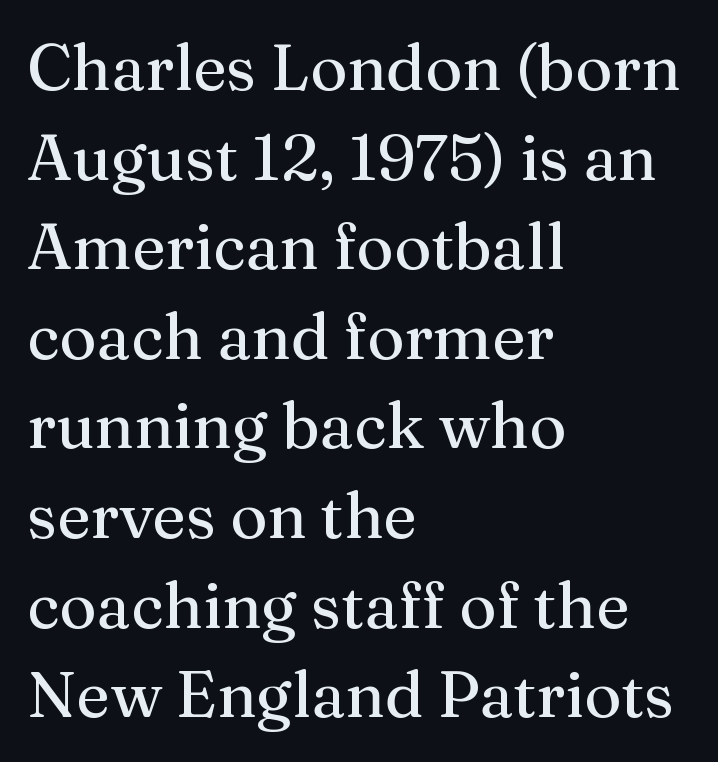
Compared with typical paragraphs, the rows here are spaced about the same. These lines stack with their left ends in a neat column. No word sits above an underline. Vertical strokes here are truly vertical. Students, note that the glyphs here touch the page at normal intervals. Is this a fixed-width face? No — the glyphs have proportional, varying widths.
